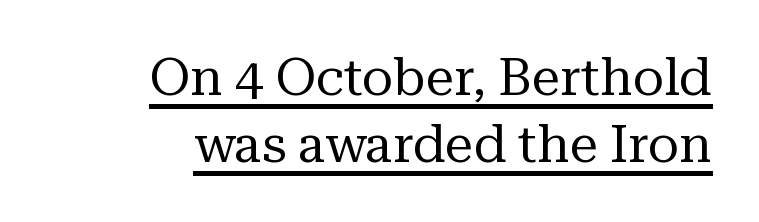
The rows are spaced the way most documents space them. Posture: straight, roman, zero tilt. These characters rest on top of a visible drawn line. Is this a fixed-width face? No — the glyphs have proportional, varying widths. The face used here is rendered with its standard letterfit.
